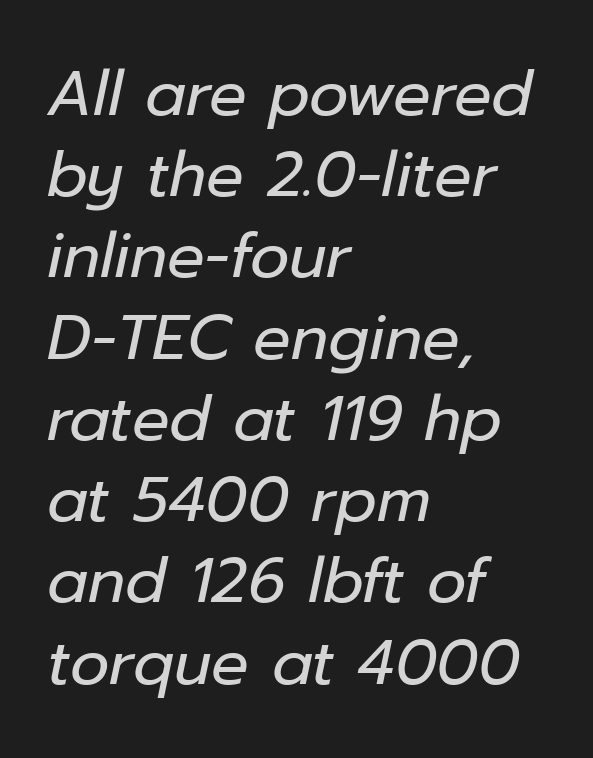
{"italic": "yes", "lean": "right", "slant_degrees": 12, "bold": "no", "weight": "regular", "width": "normal", "stroke_contrast": "low", "x_height": "medium", "monospaced": "no", "underline": "no", "align": "left", "line_spacing": "normal", "line_spacing_ratio": 1.31, "letter_spacing": "normal", "letter_spacing_em": 0.0, "glyph_px": 62}
